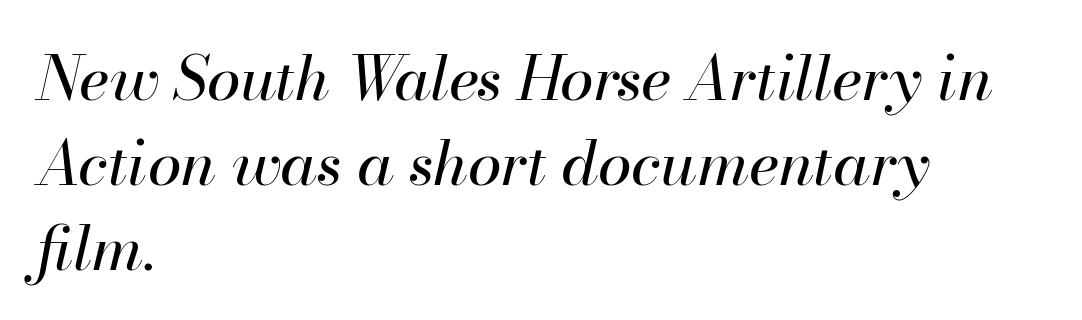
{"italic": "yes", "lean": "right", "slant_degrees": 13, "bold": "no", "weight": "regular", "width": "normal", "stroke_contrast": "high", "x_height": "small", "monospaced": "no", "underline": "no", "align": "left", "line_spacing": "normal", "line_spacing_ratio": 1.39, "letter_spacing": "normal", "letter_spacing_em": 0.0, "glyph_px": 61}
